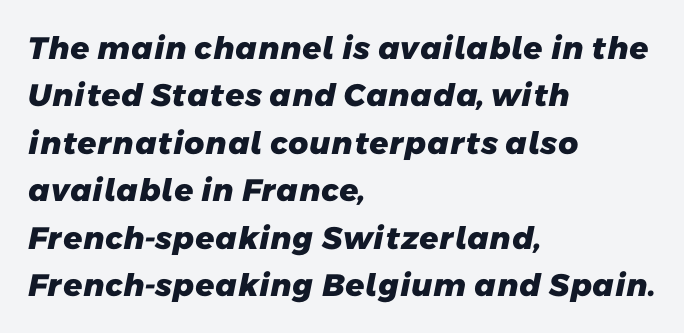
Q: Is the text bold? A: Yes.
Q: Is the typeface a serif or a sans-serif typeface? A: Sans-serif.
Q: Is the text underlined? A: No.
Q: How is the paragraph aligned? A: Left-aligned.
Q: Is the spacing between letters normal or unusually wide? A: Normal.
Q: Is the spacing between lines tight, normal or loose? A: Normal.
Q: Width (condensed, normal, or wide)? A: Normal.
Q: Stroke contrast? A: Low.
Q: x-height? A: Medium.
Q: Monospaced? A: No.
